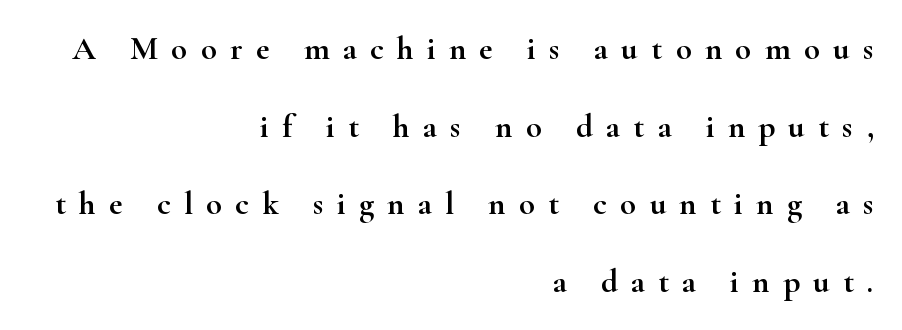
Q: Is the text italic (slanted)? A: No, it is upright.
Q: Is the typeface a serif or a sans-serif typeface? A: Serif.
Q: Is the text underlined? A: No.
Q: How is the paragraph aligned? A: Right-aligned.
Q: Is the spacing between letters normal or unusually wide? A: Unusually wide.
Q: Is the spacing between lines tight, normal or loose? A: Loose.
Q: Width (condensed, normal, or wide)? A: Wide.
Q: Stroke contrast? A: High.
Q: x-height? A: Small.
Q: Monospaced? A: No.
